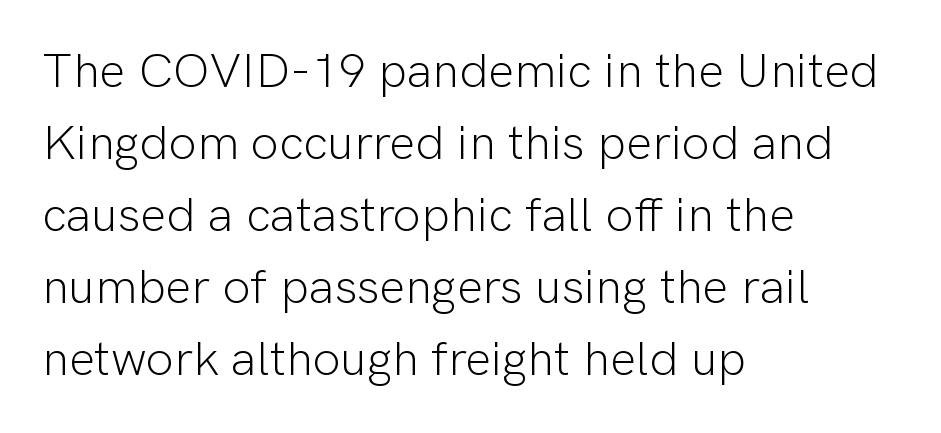
The image shows 49 px light sans-serif type, upright; set left-aligned, normal line spacing (1.47x), normal letter spacing, not underlined; low stroke contrast and a medium x-height.
